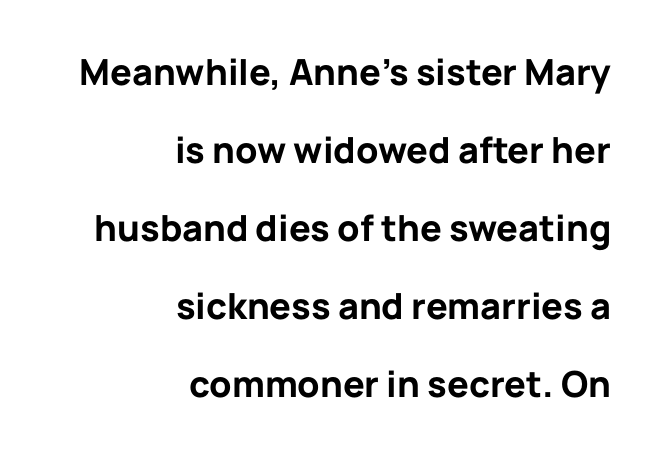
The image shows 36 px bold sans-serif type, upright; set right-aligned, loose line spacing (2.17x), normal letter spacing, not underlined; low stroke contrast and a medium x-height.
